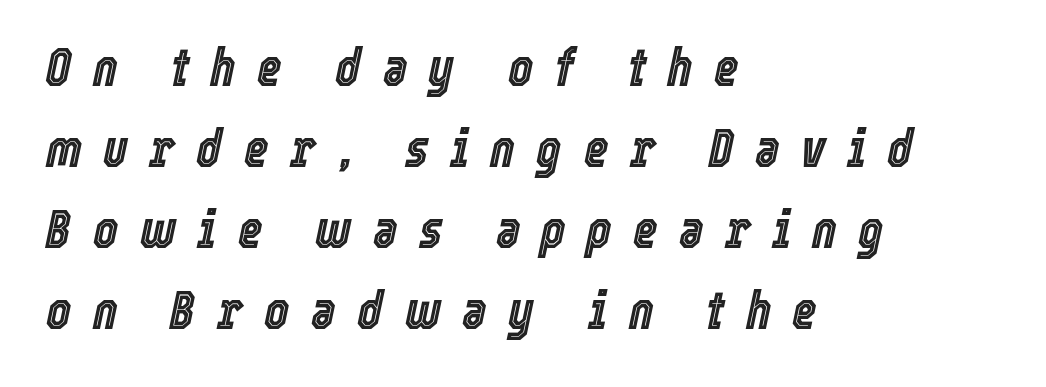
{"italic": "yes", "lean": "right", "slant_degrees": 12, "width": "condensed", "x_height": "medium", "monospaced": "no", "underline": "no", "align": "left", "line_spacing": "normal", "line_spacing_ratio": 1.53, "letter_spacing": "wide", "letter_spacing_em": 0.4, "glyph_px": 53}
